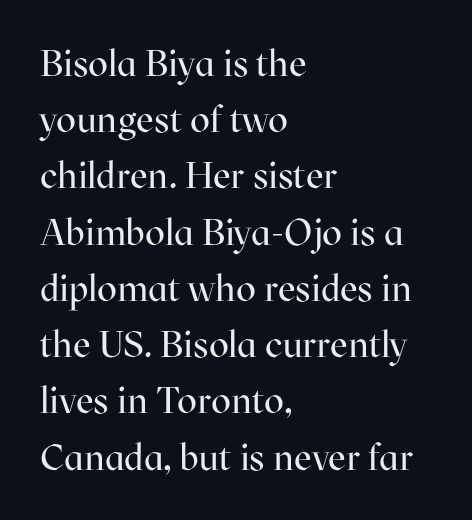
The image shows 37 px regular-weight serif type, upright; set left-aligned, normal line spacing (1.52x), normal letter spacing, not underlined; high stroke contrast and a medium x-height.
